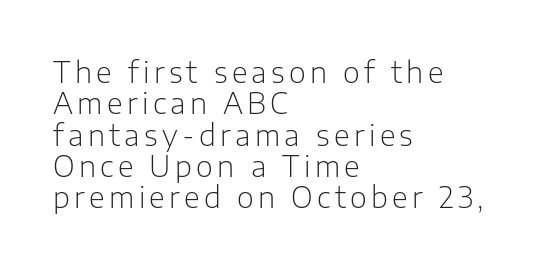
Q: Is the text bold? A: No.
Q: Is the text italic (slanted)? A: No, it is upright.
Q: Is the typeface a serif or a sans-serif typeface? A: Sans-serif.
Q: Is the text underlined? A: No.
Q: How is the paragraph aligned? A: Left-aligned.
Q: Is the spacing between lines tight, normal or loose? A: Tight.
Q: Width (condensed, normal, or wide)? A: Normal.
Q: Stroke contrast? A: Low.
Q: x-height? A: Medium.
Q: Monospaced? A: No.
